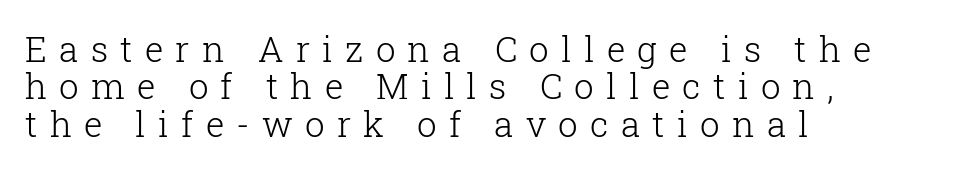
Q: Is the text bold? A: No.
Q: Is the text italic (slanted)? A: No, it is upright.
Q: Is the typeface a serif or a sans-serif typeface? A: Serif.
Q: Is the text underlined? A: No.
Q: How is the paragraph aligned? A: Left-aligned.
Q: Is the spacing between letters normal or unusually wide? A: Unusually wide.
Q: Is the spacing between lines tight, normal or loose? A: Tight.
Q: Width (condensed, normal, or wide)? A: Normal.
Q: Stroke contrast? A: Low.
Q: x-height? A: Medium.
Q: Monospaced? A: No.
